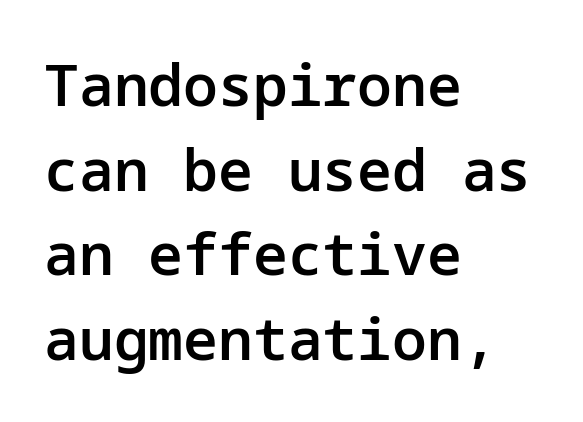
Is the type bold? Partly — it's a semibold, heavier than regular but not fully bold. The designer left line spacing at the default. The passage is arranged the way most books set body copy — flush left. The foot of each line stays bare and open.
